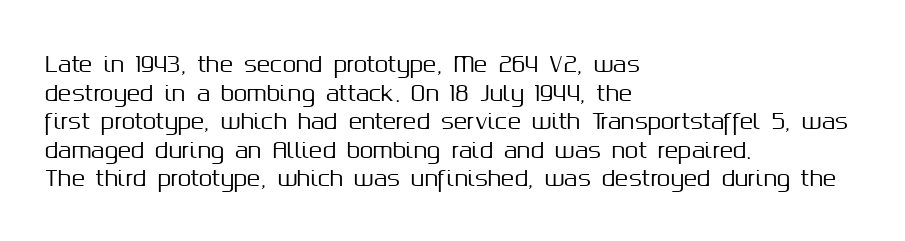
The image shows 22 px text type, upright; set left-aligned, normal line spacing (1.3x), normal letter spacing, not underlined.
